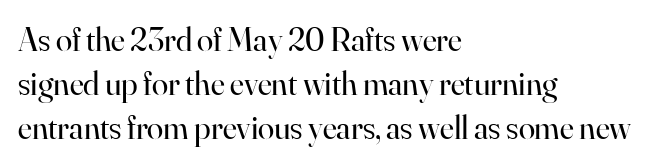
This block has exactly the height ordinary leading produces. Descenders hang freely into open space. Each line starts at the same left margin while the right side varies. Think of a printed novel: that variable character pitch is what you see here.
